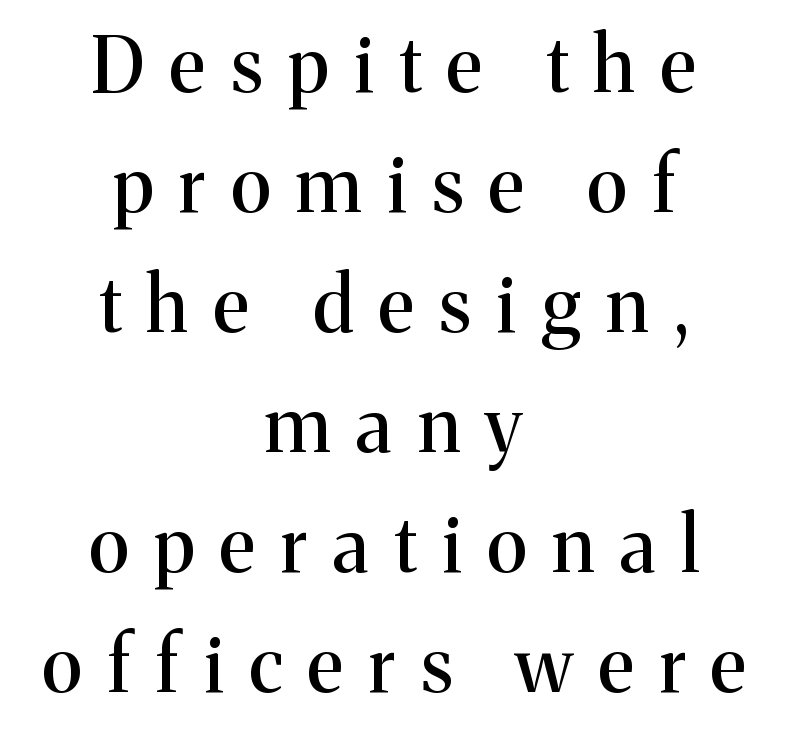
The image shows 76 px serif type, upright; set centered, normal line spacing (1.58x), unusually wide letter spacing (+0.34 em), not underlined; medium stroke contrast and a medium x-height.
